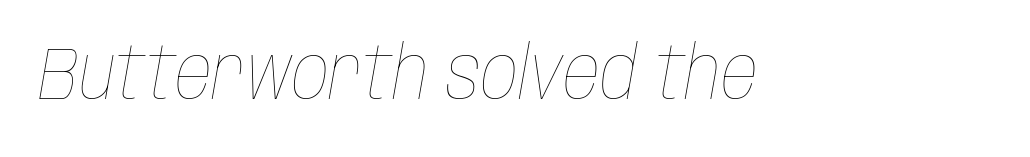
Q: Is the text bold? A: No.
Q: Is the text italic (slanted)? A: Yes, it leans right by about 10 degrees.
Q: Is the text underlined? A: No.
Q: Is the spacing between letters normal or unusually wide? A: Normal.
Q: Width (condensed, normal, or wide)? A: Condensed.
Q: Stroke contrast? A: Low.
Q: x-height? A: Large.
Q: Monospaced? A: No.
